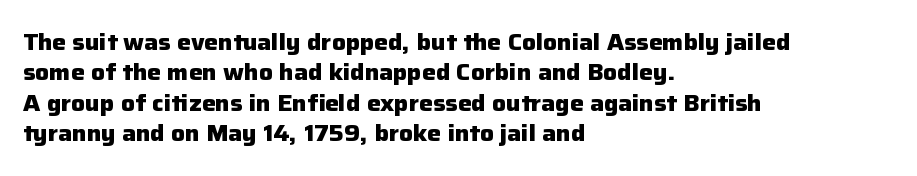
The image shows 23 px bold type, upright; set left-aligned, normal line spacing (1.32x), normal letter spacing, not underlined.
